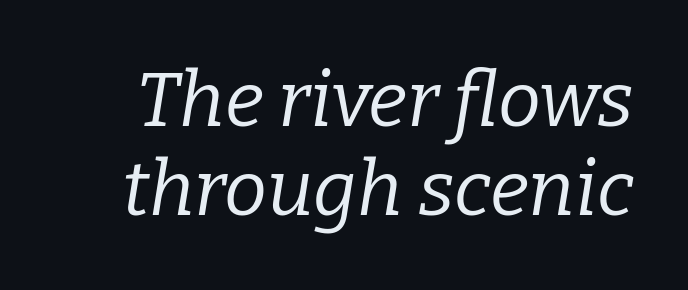
Q: Is the text bold? A: No.
Q: Is the text italic (slanted)? A: Yes, it leans right by about 9 degrees.
Q: Is the typeface a serif or a sans-serif typeface? A: Serif.
Q: Is the text underlined? A: No.
Q: Is the spacing between letters normal or unusually wide? A: Normal.
Q: Is the spacing between lines tight, normal or loose? A: Tight.
Q: Width (condensed, normal, or wide)? A: Normal.
Q: Stroke contrast? A: Low.
Q: x-height? A: Medium.
Q: Monospaced? A: No.
